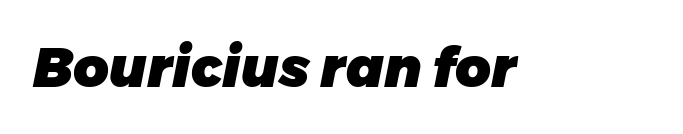
{"italic": "yes", "lean": "right", "slant_degrees": 11, "bold": "yes", "weight": "heavy", "width": "normal", "stroke_contrast": "low", "x_height": "medium", "monospaced": "no", "underline": "no", "letter_spacing": "normal", "letter_spacing_em": 0.0, "glyph_px": 55}
